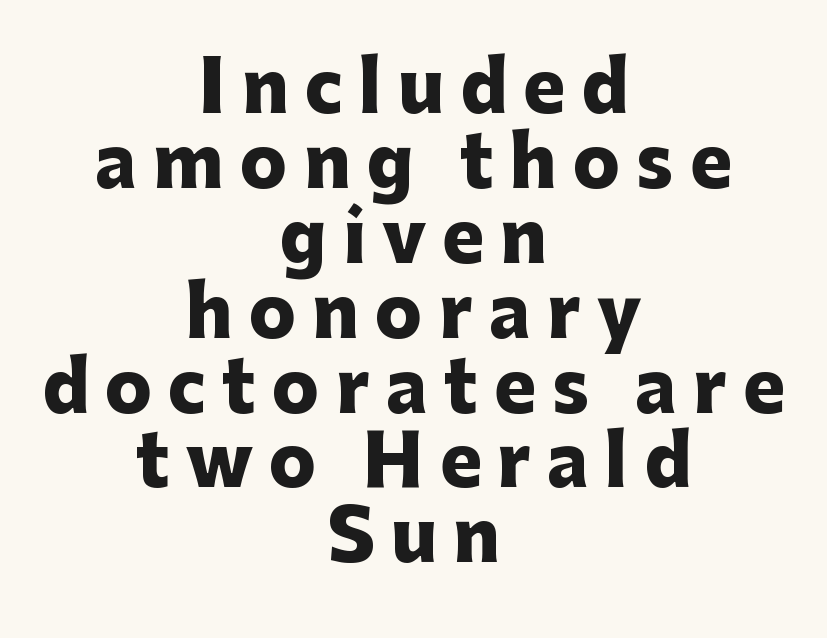
In terms of letterform style, serifs are entirely absent. Baseline-to-baseline distance is barely more than the letter height. The lettering stays uniformly vertical, giving the passage a roman look. The specimen omits any rule beneath the text block's lines. Thick stems and heavy bowls — unmistakably bold.
